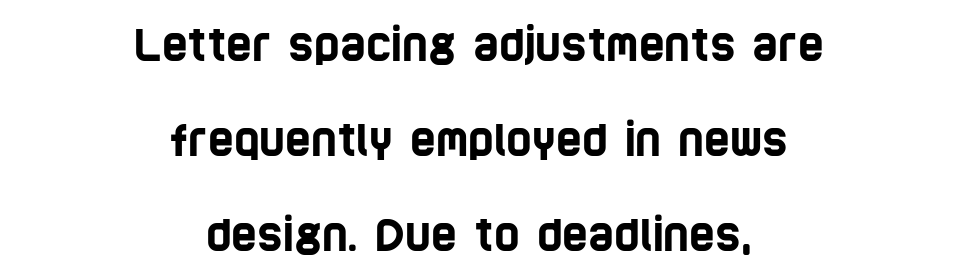
Font category for this specimen: sans-serif. Proportional: the letters do not fall into vertical columns. The area under the type is left untouched. In CSS terms this would be text-align: center.
